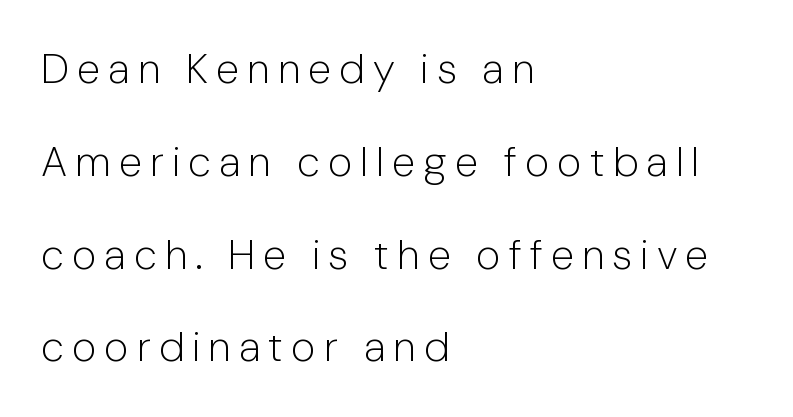
Q: Is the text bold? A: No.
Q: Is the text italic (slanted)? A: No, it is upright.
Q: Is the typeface a serif or a sans-serif typeface? A: Sans-serif.
Q: Is the text underlined? A: No.
Q: How is the paragraph aligned? A: Left-aligned.
Q: Is the spacing between lines tight, normal or loose? A: Loose.
Q: Width (condensed, normal, or wide)? A: Normal.
Q: Stroke contrast? A: Low.
Q: x-height? A: Medium.
Q: Monospaced? A: No.
